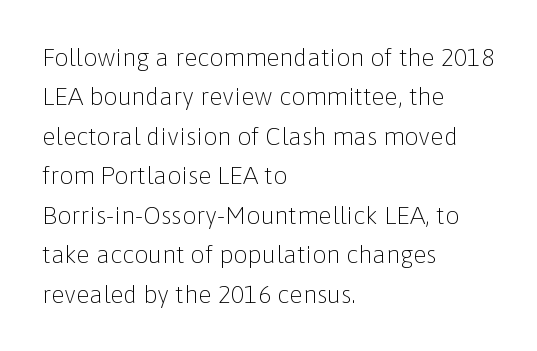
The image shows 25 px text type, upright; set left-aligned, normal line spacing (1.58x), normal letter spacing, not underlined.
